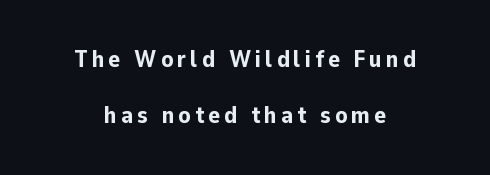
{"italic": "no", "bold": "yes", "underline": "no", "align": "center", "line_spacing": "loose", "line_spacing_ratio": 2.34, "glyph_px": 24}
